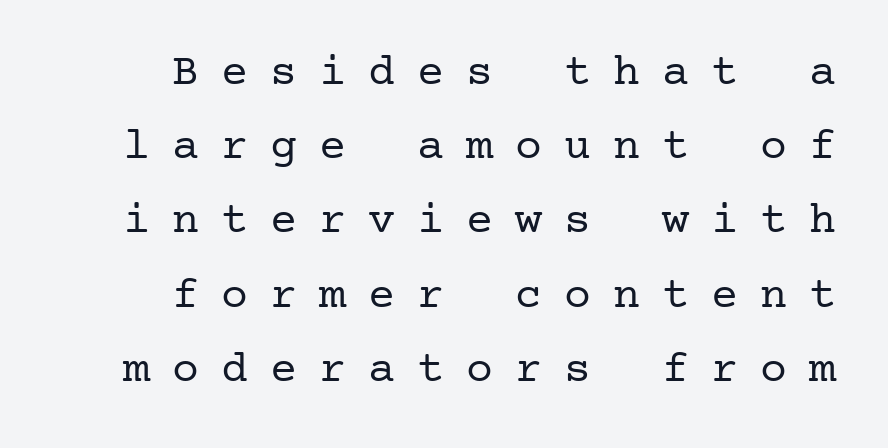
A quiet, ordinary-to-light weight characterises the typeface. This rendering features lettering with no underline. Yep, those are serifs on the letters. This rendering widens character spacing well past its baseline value.
